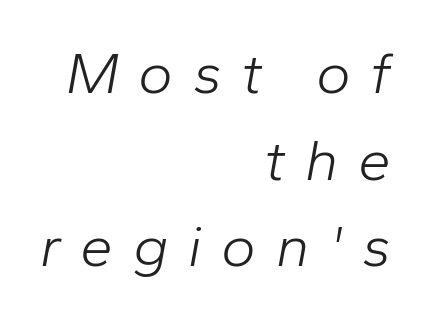
Q: Is the text bold? A: No.
Q: Is the text italic (slanted)? A: Yes, it leans right by about 10 degrees.
Q: Is the text underlined? A: No.
Q: How is the paragraph aligned? A: Right-aligned.
Q: Is the spacing between letters normal or unusually wide? A: Unusually wide.
Q: Is the spacing between lines tight, normal or loose? A: Normal.
Q: Width (condensed, normal, or wide)? A: Normal.
Q: Stroke contrast? A: Low.
Q: x-height? A: Medium.
Q: Monospaced? A: No.
